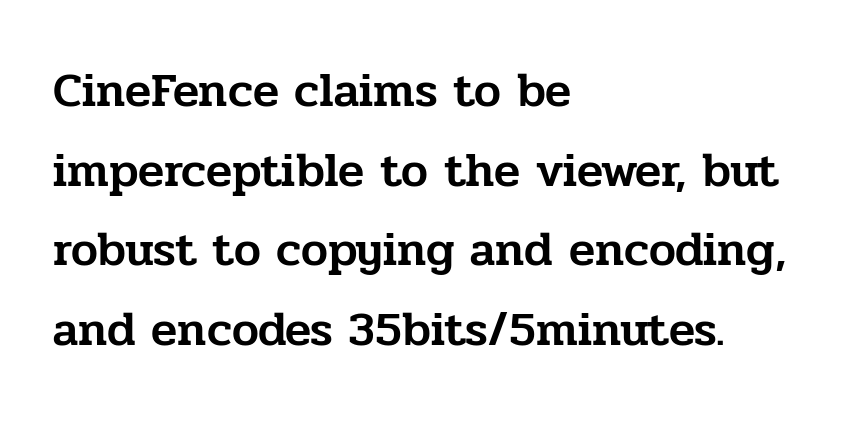
Q: Is the text italic (slanted)? A: No, it is upright.
Q: Is the typeface a serif or a sans-serif typeface? A: Serif.
Q: Is the text underlined? A: No.
Q: How is the paragraph aligned? A: Left-aligned.
Q: Is the spacing between letters normal or unusually wide? A: Normal.
Q: Is the spacing between lines tight, normal or loose? A: Normal.
Q: Width (condensed, normal, or wide)? A: Normal.
Q: Stroke contrast? A: Low.
Q: x-height? A: Medium.
Q: Monospaced? A: No.
